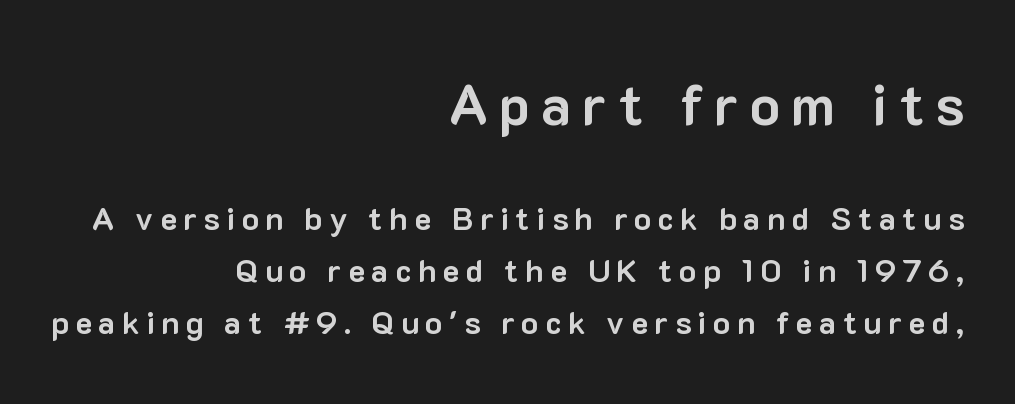
Two sizes are in play, and the larger belongs to the first block. Heft: maximum for text — a bold. The designer left line spacing at the default. All the whitespace from short lines collects on the left. Notice how the stems are strictly vertical — no italics here.
